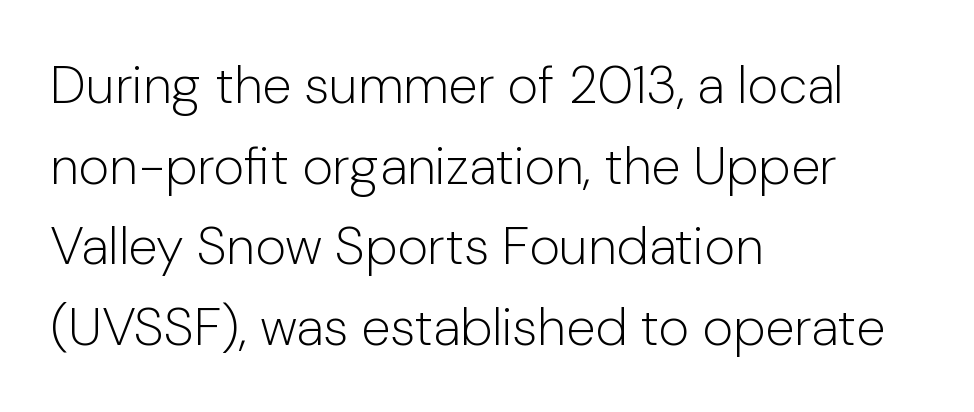
This is sans-serif lettering, the kind often seen on screens and signage. Each new line begins a customary step beneath the previous one. Is this a fixed-width face? No — the glyphs have proportional, varying widths. Each stroke keeps to a modest, everyday thickness or less. You can tell it's not italic because the verticals are truly vertical. Where is the straight margin? On the left.
